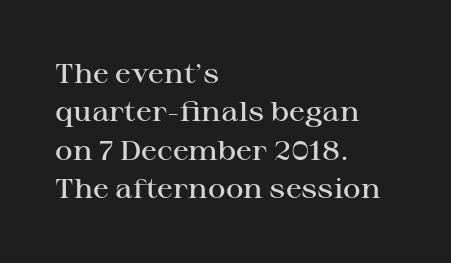
The lines in this sample share a left origin and differ only in where they stop. Does the leading feel generous? No, just average. Bare-footed words on every line. These lines were composed using upright roman letters.
